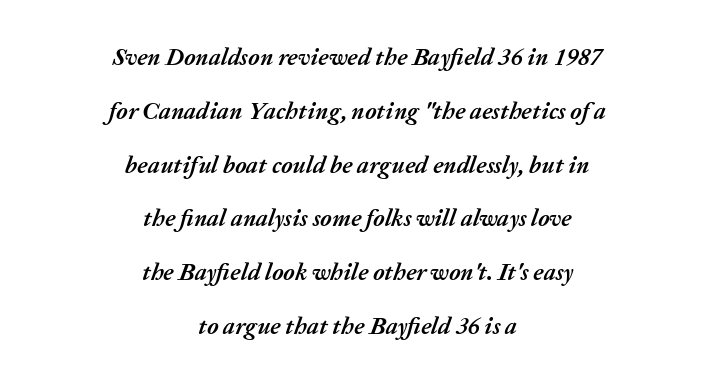
Q: Is the text bold? A: Yes.
Q: Is the text italic (slanted)? A: Yes, it leans right by about 20 degrees.
Q: Is the text underlined? A: No.
Q: How is the paragraph aligned? A: Centered.
Q: Is the spacing between letters normal or unusually wide? A: Normal.
Q: Is the spacing between lines tight, normal or loose? A: Loose.
